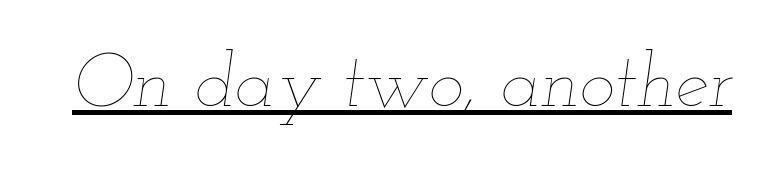
Q: Is the text bold? A: No.
Q: Is the text italic (slanted)? A: Yes, it leans right by about 12 degrees.
Q: Is the text underlined? A: Yes.
Q: Is the spacing between letters normal or unusually wide? A: Normal.
Q: Width (condensed, normal, or wide)? A: Wide.
Q: Stroke contrast? A: Low.
Q: x-height? A: Small.
Q: Monospaced? A: No.
